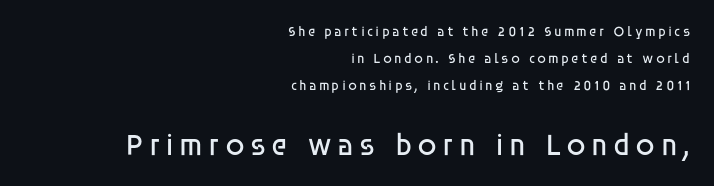
{"serif": "no", "italic": "no", "bold": "no", "weight": "regular", "width": "normal", "stroke_contrast": "low", "x_height": "large", "monospaced": "no", "underline": "no", "align": "right", "line_spacing": "loose", "line_spacing_ratio": 1.93, "larger_block": "second", "size_ratio": 2.21, "glyph_px": 31}
